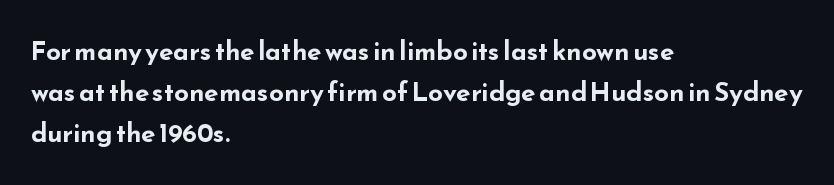
The image shows 26 px bold type, upright; set left-aligned, normal line spacing (1.58x), normal letter spacing, not underlined.
